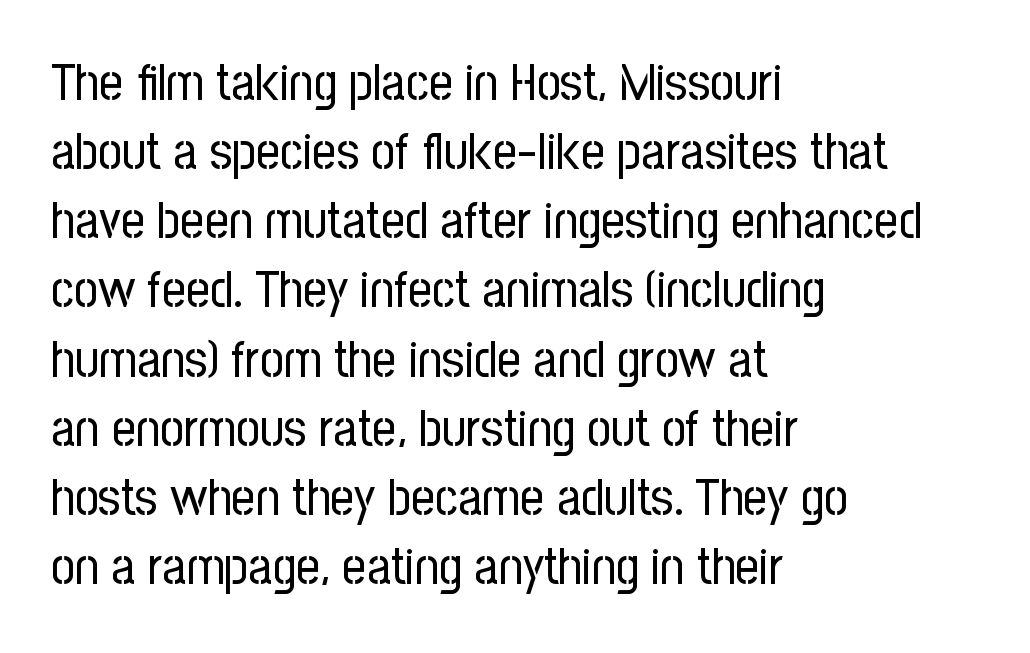
Q: Is the text bold? A: No.
Q: Is the text italic (slanted)? A: No, it is upright.
Q: Is the typeface a serif or a sans-serif typeface? A: Sans-serif.
Q: Is the text underlined? A: No.
Q: How is the paragraph aligned? A: Left-aligned.
Q: Is the spacing between letters normal or unusually wide? A: Normal.
Q: Is the spacing between lines tight, normal or loose? A: Normal.
Q: Width (condensed, normal, or wide)? A: Condensed.
Q: Stroke contrast? A: Low.
Q: x-height? A: Medium.
Q: Monospaced? A: No.
